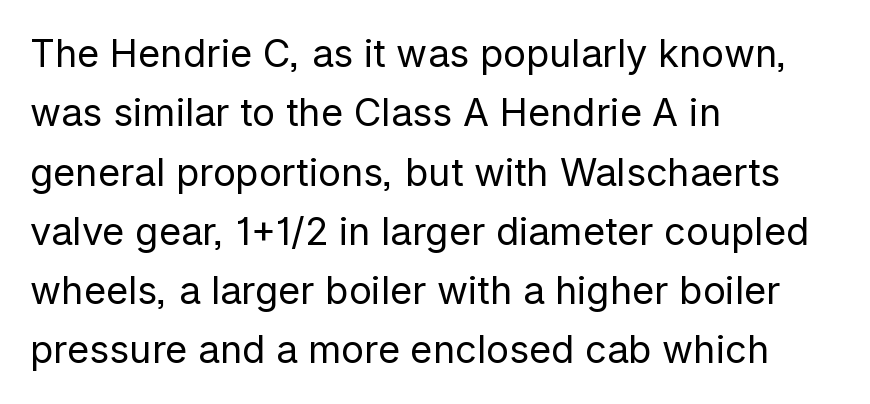
Honestly, the letter spacing is just normal — you wouldn't notice it. Caption: face not bold, strokes unweighted. The letters carry no serifs — their stems end cleanly without finishing strokes. Nope, not italic — everything's standing straight. A bare baseline throughout the passage.
